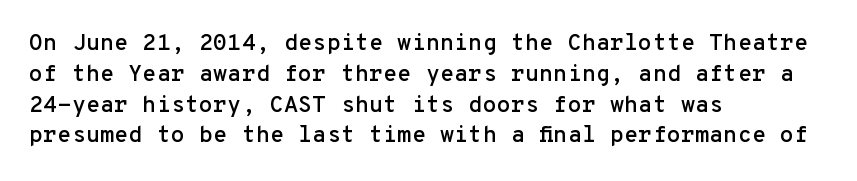
The image shows 23 px text type, upright; set left-aligned, normal line spacing (1.34x), normal letter spacing, not underlined.
